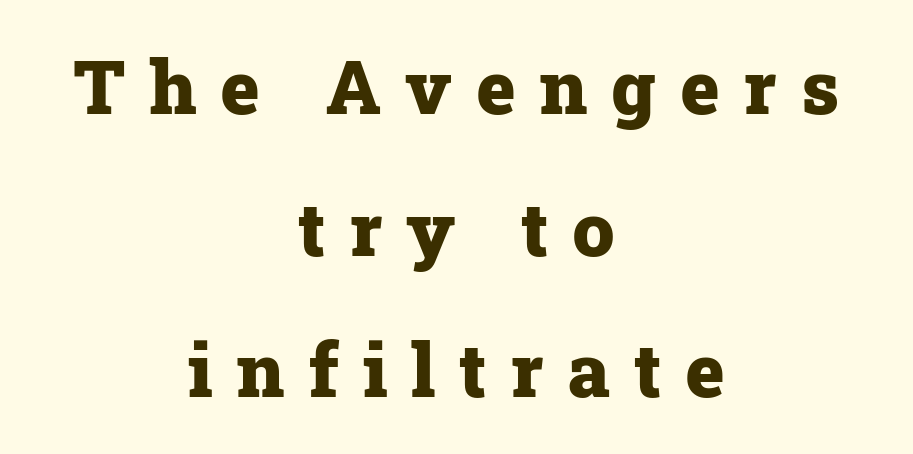
{"serif": "yes", "italic": "no", "bold": "yes", "weight": "heavy", "width": "normal", "stroke_contrast": "low", "x_height": "medium", "monospaced": "no", "underline": "no", "align": "center", "line_spacing_ratio": 1.89, "letter_spacing": "wide", "letter_spacing_em": 0.32, "glyph_px": 75}
